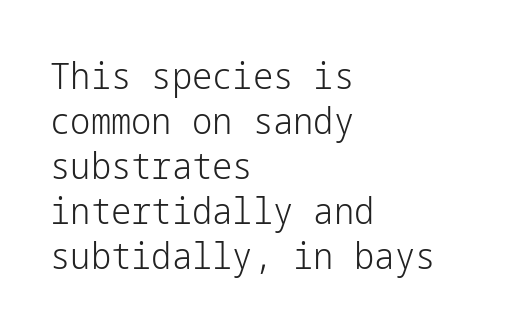
The lines are quadded left. The typeface has the unassuming heft of standard copy or less. The tracking reads as untouched default to a designer's eye. You can tell it's not italic because the verticals are truly vertical. Bare-footed words on every line.
